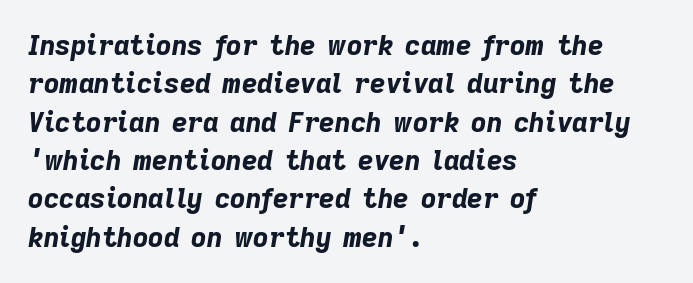
Q: Is the text bold? A: Yes.
Q: Is the text italic (slanted)? A: Yes, it leans right by about 9 degrees.
Q: Is the text underlined? A: No.
Q: How is the paragraph aligned? A: Left-aligned.
Q: Is the spacing between letters normal or unusually wide? A: Normal.
Q: Is the spacing between lines tight, normal or loose? A: Normal.
